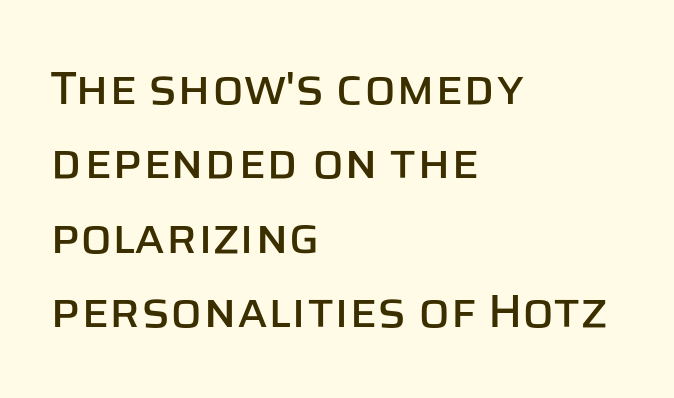
{"serif": "no", "italic": "no", "width": "normal", "stroke_contrast": "low", "x_height": "large", "monospaced": "no", "underline": "no", "align": "left", "line_spacing": "normal", "line_spacing_ratio": 1.58, "letter_spacing": "normal", "letter_spacing_em": 0.0, "glyph_px": 47}
